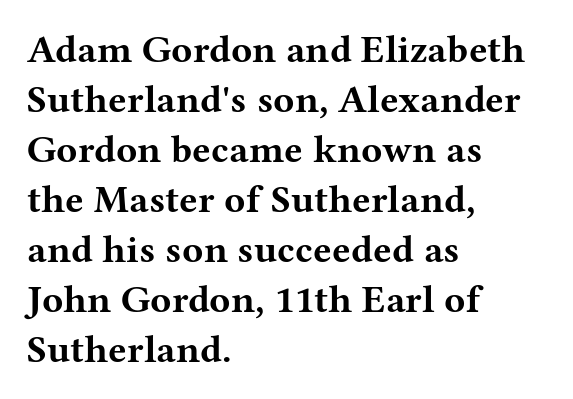
The image shows 39 px bold, wide serif type, upright; set left-aligned, normal line spacing (1.28x), normal letter spacing, not underlined; medium stroke contrast and a medium x-height.
